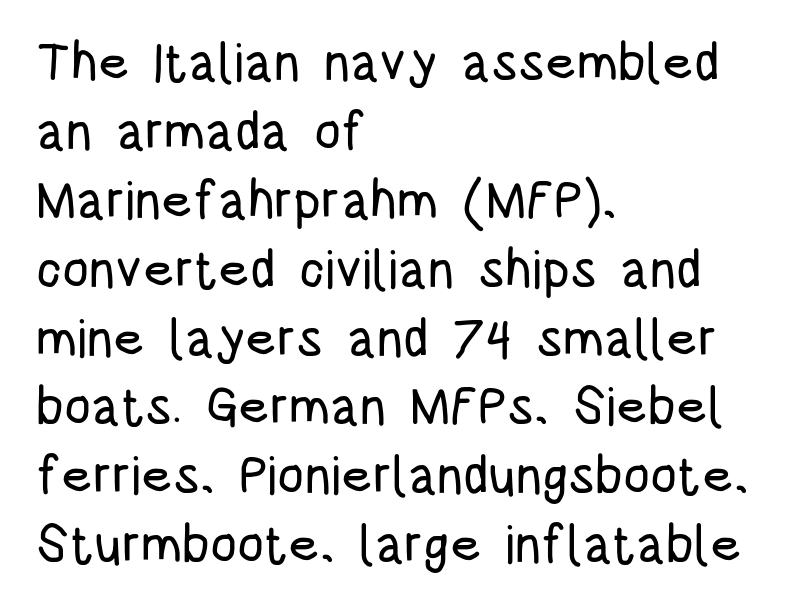
{"serif": "no", "italic": "no", "width": "condensed", "stroke_contrast": "low", "x_height": "large", "monospaced": "no", "underline": "no", "align": "left", "line_spacing": "normal", "line_spacing_ratio": 1.3, "letter_spacing": "normal", "letter_spacing_em": 0.0, "glyph_px": 53}
